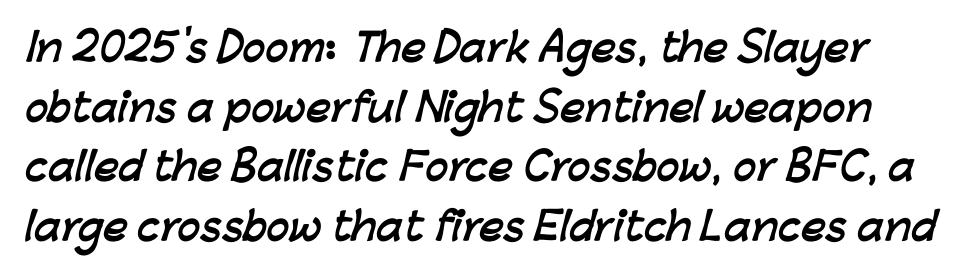
The letters advance in unequal steps, a hallmark of proportional type. Notice how descenders clear the ascenders below comfortably — that's standard leading. Pretty heavy lettering here — definitely bold. Anything drawn beneath the words? Only blank space. Default kerning and tracking; the words read as compact shapes. Are there feet on the stems? There aren't — it's a sans.
